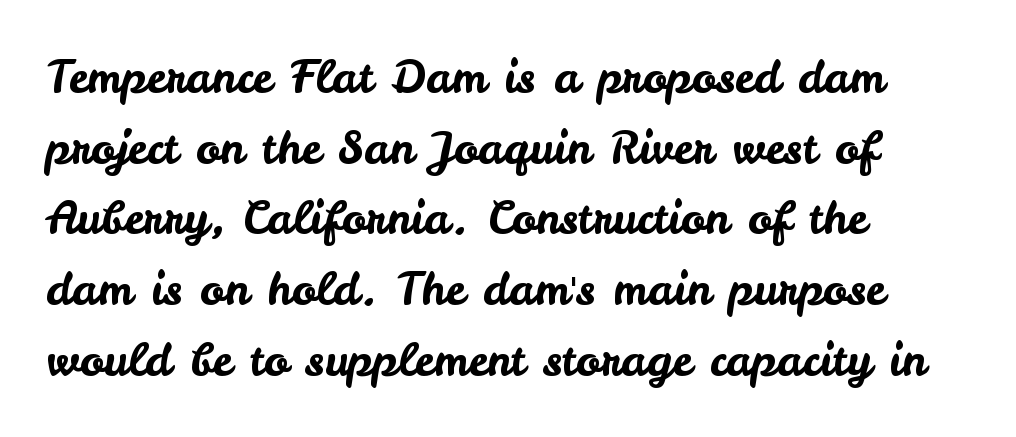
Q: Is the text italic (slanted)? A: Yes.
Q: Is the typeface a serif or a sans-serif typeface? A: Sans-serif.
Q: Is the text underlined? A: No.
Q: How is the paragraph aligned? A: Left-aligned.
Q: Is the spacing between letters normal or unusually wide? A: Normal.
Q: Is the spacing between lines tight, normal or loose? A: Normal.
Q: Width (condensed, normal, or wide)? A: Normal.
Q: Stroke contrast? A: Low.
Q: x-height? A: Small.
Q: Monospaced? A: No.
